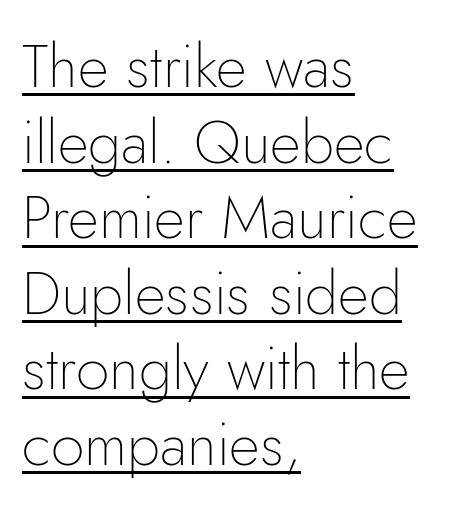
{"serif": "no", "italic": "no", "bold": "no", "weight": "thin", "width": "normal", "stroke_contrast": "low", "x_height": "small", "monospaced": "no", "underline": "yes", "align": "left", "line_spacing": "normal", "line_spacing_ratio": 1.26, "letter_spacing": "normal", "letter_spacing_em": 0.0, "glyph_px": 60}
